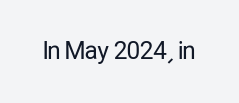
The image shows 24 px text type, upright; set normal letter spacing, not underlined.
